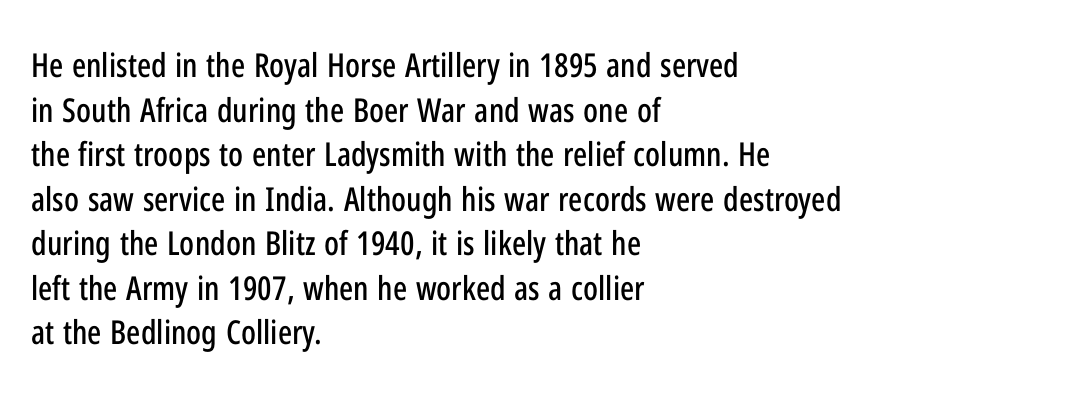
The image shows 33 px condensed sans-serif type, upright; set left-aligned, normal line spacing (1.35x), normal letter spacing, not underlined; low stroke contrast and a medium x-height.
